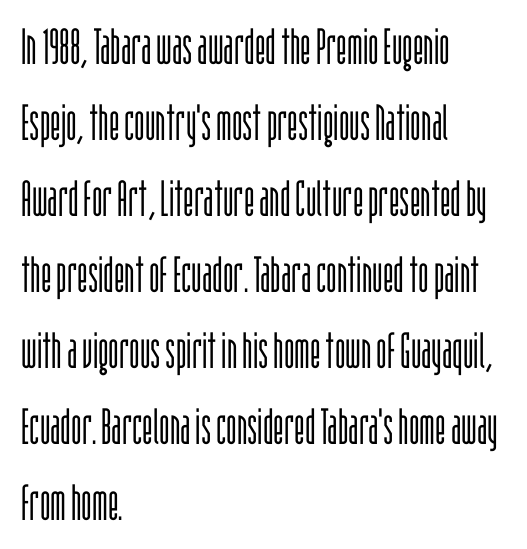
The image shows 50 px light, condensed sans-serif type, upright; set left-aligned, normal line spacing (1.52x), normal letter spacing, not underlined; low stroke contrast and a large x-height.
